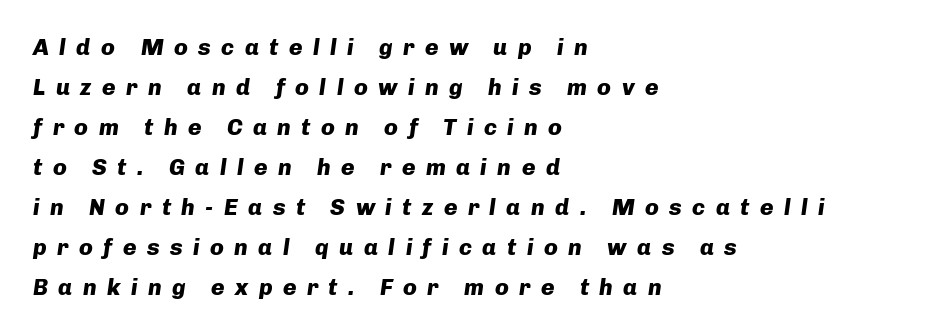
Q: Is the text bold? A: Yes.
Q: Is the text italic (slanted)? A: Yes, it leans right by about 8 degrees.
Q: Is the text underlined? A: No.
Q: How is the paragraph aligned? A: Left-aligned.
Q: Is the spacing between letters normal or unusually wide? A: Unusually wide.
